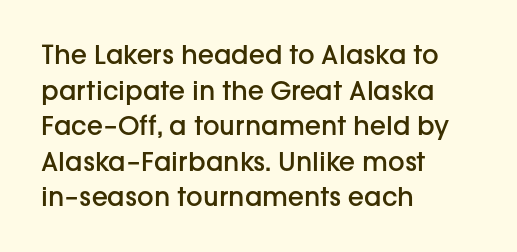
Q: Is the text bold? A: Semi-bold.
Q: Is the text italic (slanted)? A: No, it is upright.
Q: Is the text underlined? A: No.
Q: How is the paragraph aligned? A: Left-aligned.
Q: Is the spacing between letters normal or unusually wide? A: Normal.
Q: Is the spacing between lines tight, normal or loose? A: Normal.
